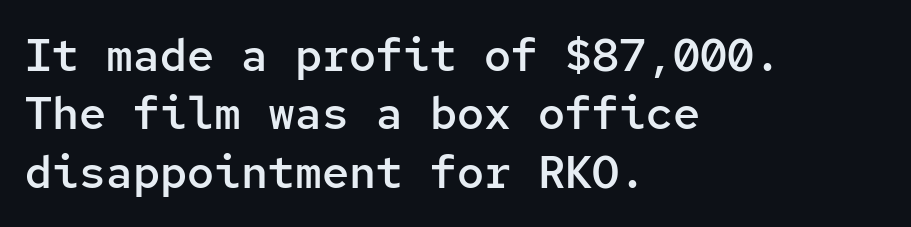
Examine the stroke ends and you'll find no serifs. Think of a typewriter: that constant character pitch is what you see here. The type sits square on the baseline with zero lean. The paragraph shown leans on its left margin. The rendering keeps characters at their native spacing. Students, observe: this is what conventionally led text looks like.
